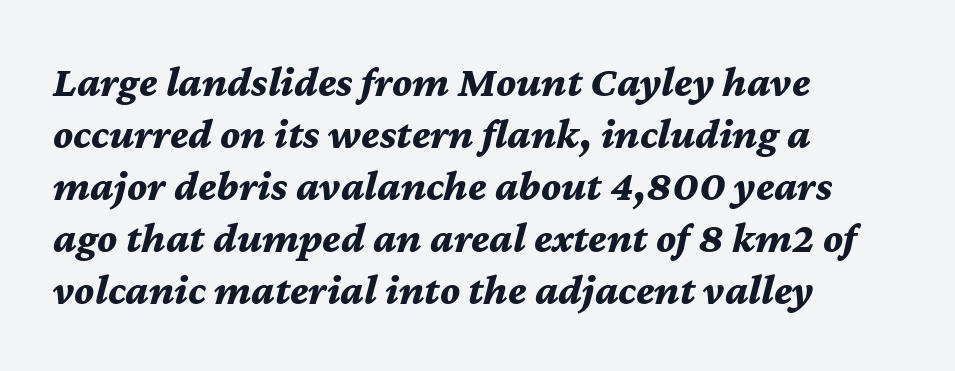
The image shows 43 px bold type, italic (leaning right); set left-aligned, line spacing 1.21x, normal letter spacing, not underlined; medium stroke contrast and a medium x-height.
